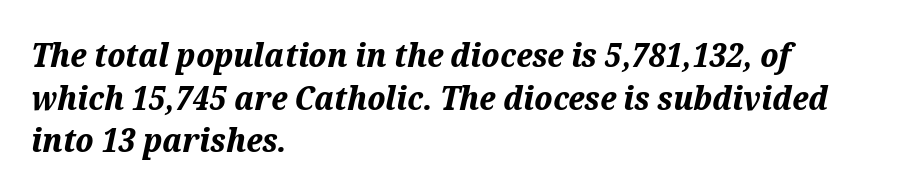
The image shows 33 px bold type, italic (leaning right); set left-aligned, normal line spacing (1.29x), normal letter spacing, not underlined; medium stroke contrast and a medium x-height.
